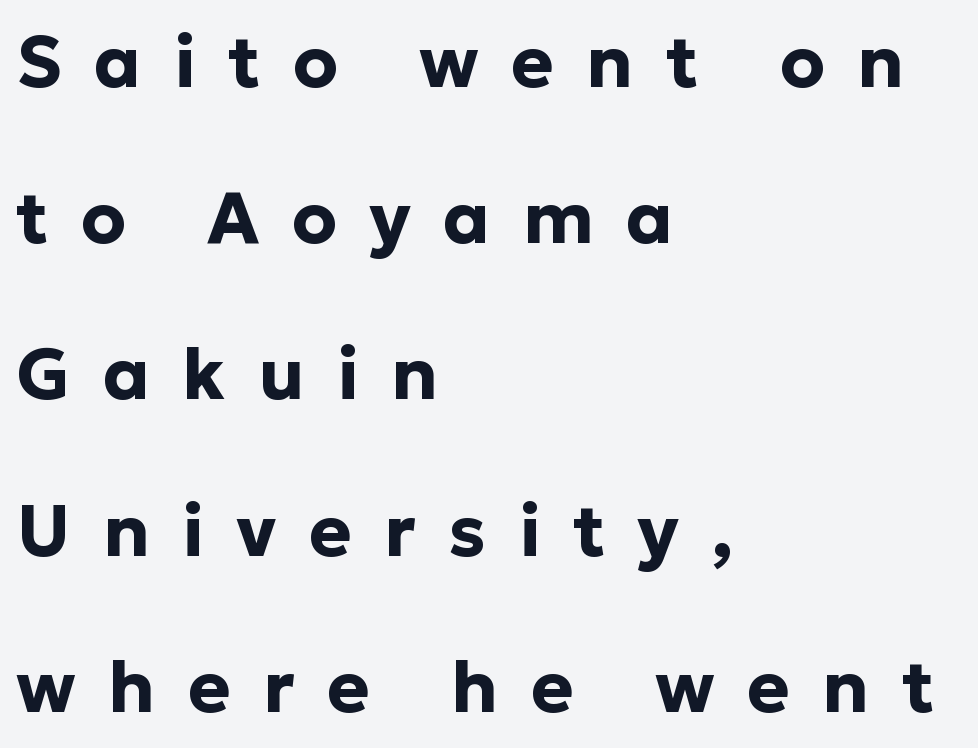
{"serif": "no", "italic": "no", "bold": "yes", "weight": "bold", "width": "normal", "stroke_contrast": "low", "x_height": "medium", "monospaced": "no", "underline": "no", "align": "left", "line_spacing": "loose", "line_spacing_ratio": 2.17, "letter_spacing": "wide", "letter_spacing_em": 0.45, "glyph_px": 72}
